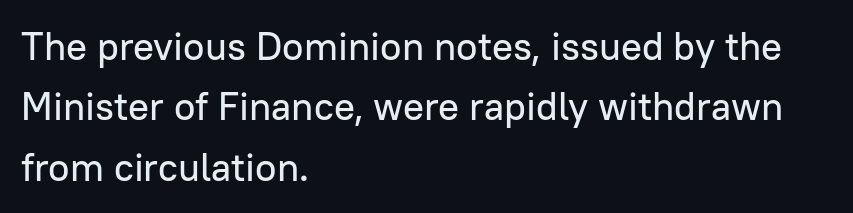
Q: Is the text italic (slanted)? A: No, it is upright.
Q: Is the typeface a serif or a sans-serif typeface? A: Sans-serif.
Q: Is the text underlined? A: No.
Q: How is the paragraph aligned? A: Left-aligned.
Q: Is the spacing between letters normal or unusually wide? A: Normal.
Q: Is the spacing between lines tight, normal or loose? A: Normal.
Q: Width (condensed, normal, or wide)? A: Normal.
Q: Stroke contrast? A: Low.
Q: x-height? A: Medium.
Q: Monospaced? A: No.
